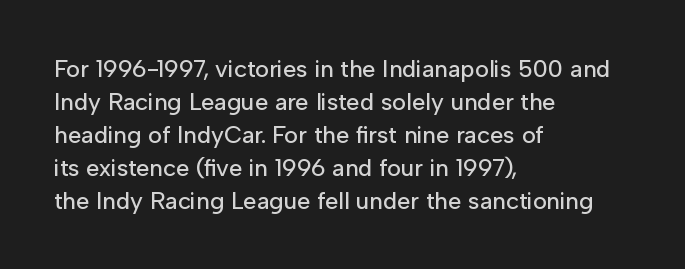
The image shows 24 px text type, upright; set left-aligned, normal line spacing (1.37x), normal letter spacing, not underlined.
